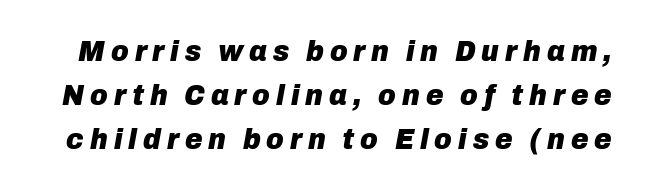
{"italic": "yes", "lean": "right", "slant_degrees": 10, "bold": "yes", "weight": "heavy", "width": "normal", "stroke_contrast": "low", "x_height": "medium", "monospaced": "no", "underline": "no", "line_spacing": "normal", "line_spacing_ratio": 1.47, "letter_spacing": "wide", "letter_spacing_em": 0.2, "glyph_px": 30}
